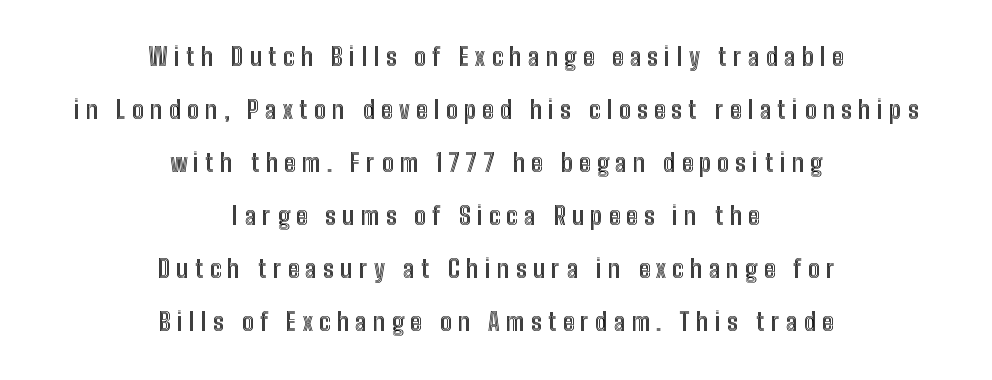
Q: Is the text italic (slanted)? A: No, it is upright.
Q: Is the text underlined? A: No.
Q: How is the paragraph aligned? A: Centered.
Q: Is the spacing between letters normal or unusually wide? A: Unusually wide.
Q: Is the spacing between lines tight, normal or loose? A: Loose.
